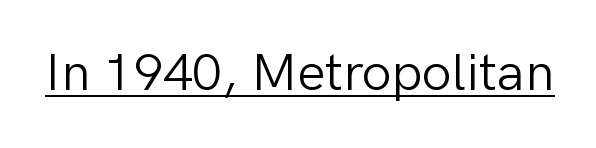
The image shows 53 px light sans-serif type, upright; set normal letter spacing, underlined; low stroke contrast and a medium x-height.
